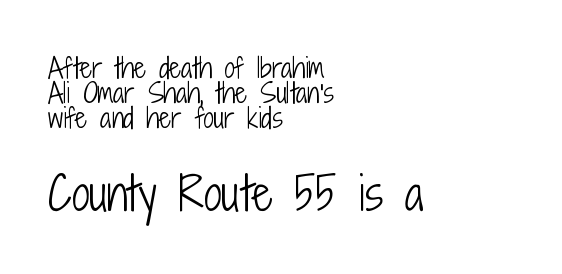
Q: Is the text bold? A: No.
Q: Is the text italic (slanted)? A: No, it is upright.
Q: Is the typeface a serif or a sans-serif typeface? A: Sans-serif.
Q: Is the text underlined? A: No.
Q: How is the paragraph aligned? A: Left-aligned.
Q: Is the spacing between letters normal or unusually wide? A: Normal.
Q: Is the spacing between lines tight, normal or loose? A: Tight.
Q: Which block of text is set in a larger size, the first (top) or the second (bottom)? A: The second (bottom) one.
Q: Width (condensed, normal, or wide)? A: Condensed.
Q: Stroke contrast? A: Low.
Q: x-height? A: Medium.
Q: Monospaced? A: No.
